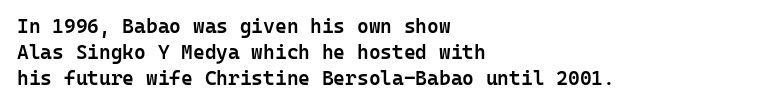
Q: Is the text bold? A: Semi-bold.
Q: Is the text italic (slanted)? A: No, it is upright.
Q: Is the text underlined? A: No.
Q: How is the paragraph aligned? A: Left-aligned.
Q: Is the spacing between letters normal or unusually wide? A: Normal.
Q: Is the spacing between lines tight, normal or loose? A: Normal.
